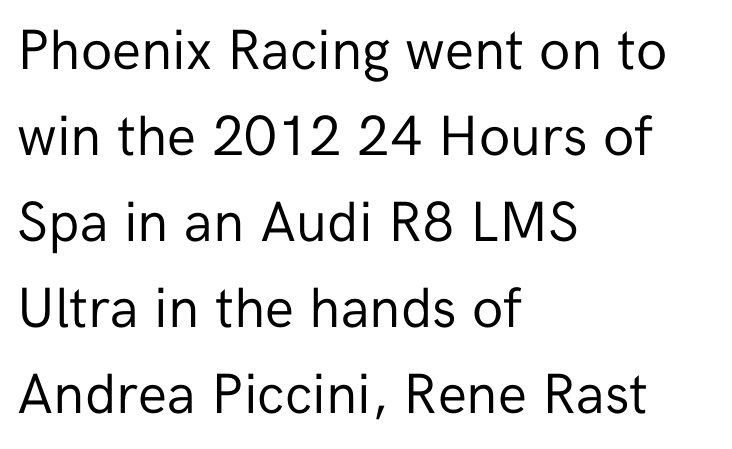
The ragged edge is on the right, which tells us the setting is flush left. In terms of posture, this sample is upright. No word sits above an underline. Serif or sans? Sans — the stroke terminals are bare. Reading down the column, the eye jumps a familiar distance to each next line.
